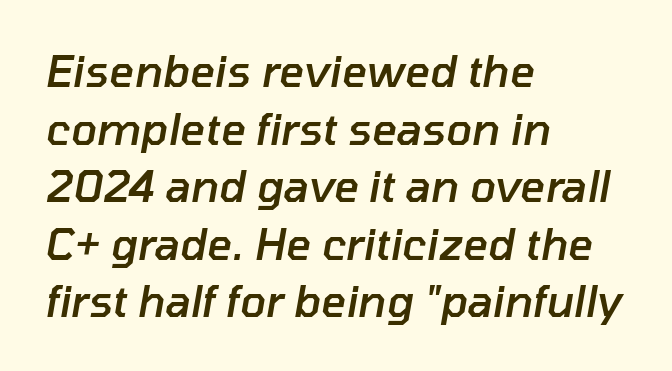
Q: Is the text bold? A: Semi-bold.
Q: Is the text italic (slanted)? A: Yes, it leans right by about 10 degrees.
Q: Is the text underlined? A: No.
Q: How is the paragraph aligned? A: Left-aligned.
Q: Is the spacing between letters normal or unusually wide? A: Normal.
Q: Is the spacing between lines tight, normal or loose? A: Normal.
Q: Width (condensed, normal, or wide)? A: Normal.
Q: Stroke contrast? A: Low.
Q: x-height? A: Medium.
Q: Monospaced? A: No.
